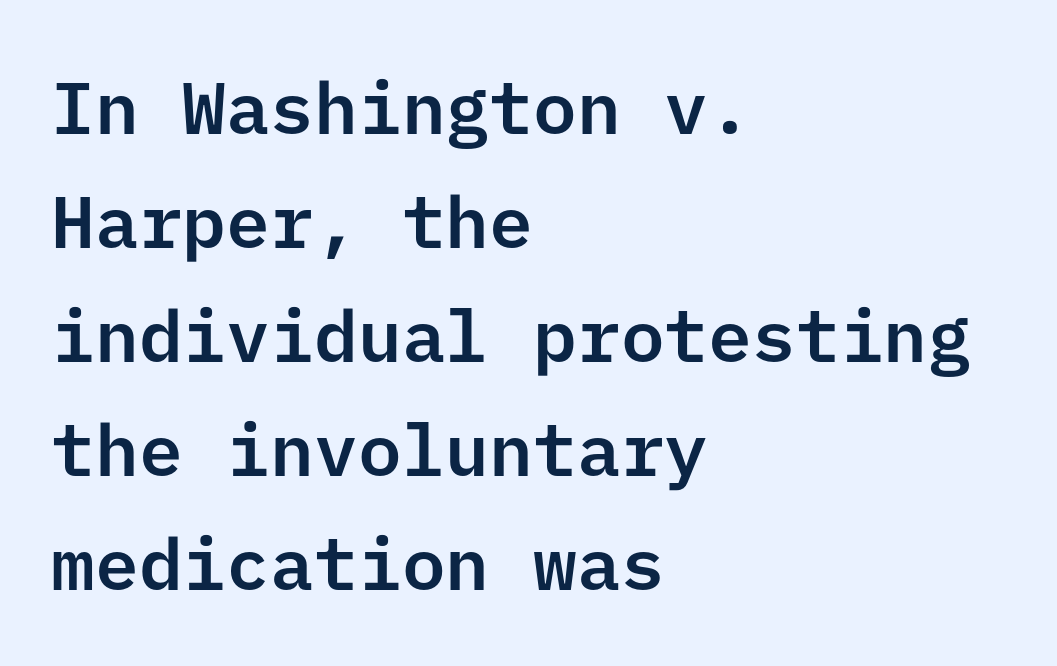
The image shows 73 px sans-serif type, upright; set left-aligned, normal line spacing (1.56x), normal letter spacing, not underlined; low stroke contrast and a medium x-height.
